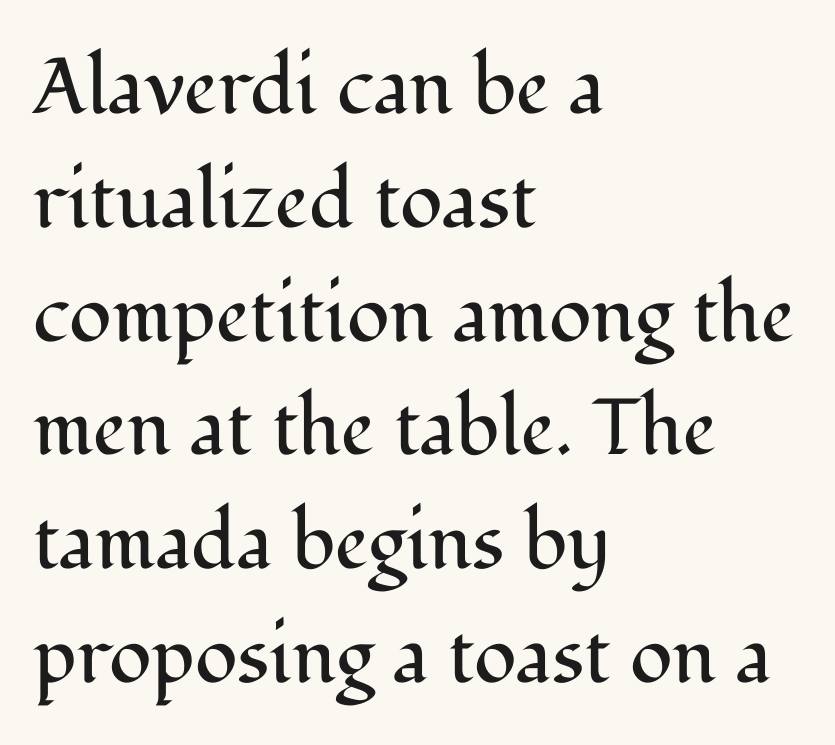
{"serif": "yes", "italic": "no", "bold": "no", "weight": "regular", "width": "normal", "stroke_contrast": "medium", "x_height": "medium", "monospaced": "no", "underline": "no", "align": "left", "line_spacing": "normal", "line_spacing_ratio": 1.44, "letter_spacing": "normal", "letter_spacing_em": 0.0, "glyph_px": 79}
